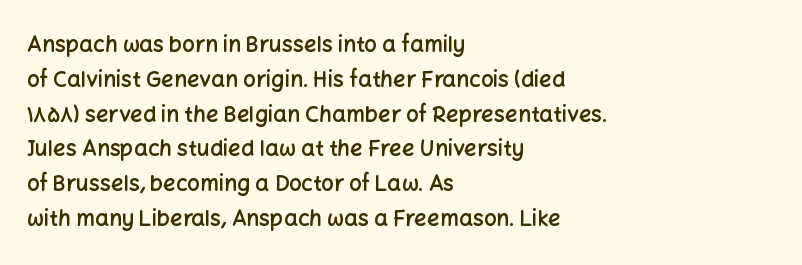
Q: Is the text bold? A: Semi-bold.
Q: Is the text italic (slanted)? A: No, it is upright.
Q: Is the text underlined? A: No.
Q: How is the paragraph aligned? A: Left-aligned.
Q: Is the spacing between letters normal or unusually wide? A: Normal.
Q: Is the spacing between lines tight, normal or loose? A: Normal.
